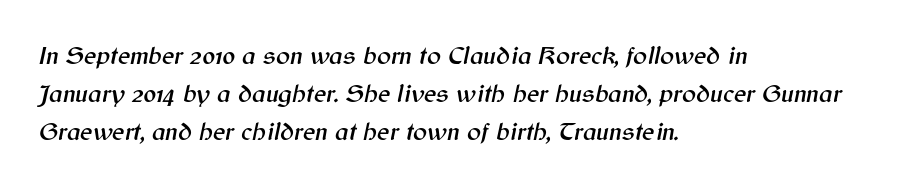
The image shows 26 px text type, italic (leaning right); set left-aligned, normal line spacing (1.46x), normal letter spacing, not underlined.
